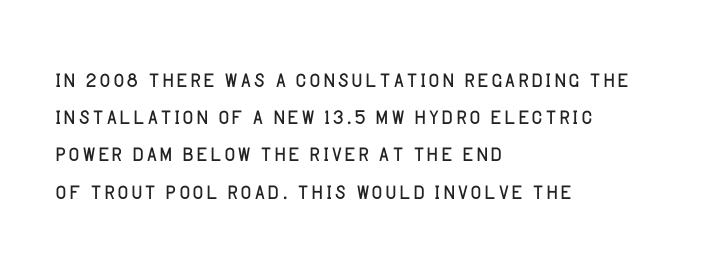
Q: Is the text bold? A: No.
Q: Is the text italic (slanted)? A: No, it is upright.
Q: Is the typeface a serif or a sans-serif typeface? A: Sans-serif.
Q: Is the text underlined? A: No.
Q: How is the paragraph aligned? A: Left-aligned.
Q: Is the spacing between letters normal or unusually wide? A: Normal.
Q: Width (condensed, normal, or wide)? A: Normal.
Q: Stroke contrast? A: Low.
Q: x-height? A: Large.
Q: Monospaced? A: No.
